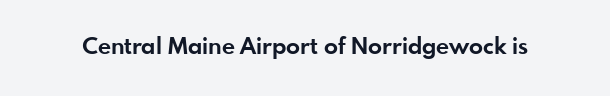
Q: Is the text bold? A: Yes.
Q: Is the text italic (slanted)? A: No, it is upright.
Q: Is the text underlined? A: No.
Q: Is the spacing between letters normal or unusually wide? A: Normal.
